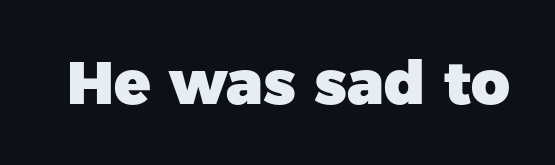
The image shows 60 px heavy sans-serif type, upright; set normal letter spacing, not underlined; low stroke contrast and a medium x-height.
